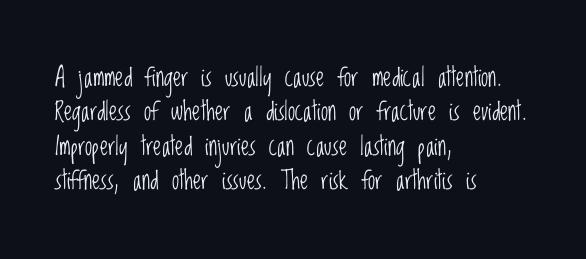
Leftover space on each line is placed entirely after the last word. Notice how the stems are strictly vertical — no italics here. The rendering uses a moderate line-height, typical for paragraphs. Underlining? Definitely not there. A light-to-regular cut is what we see here.
